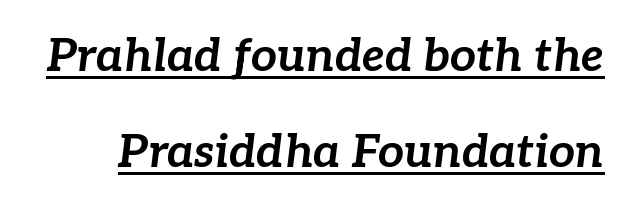
{"italic": "yes", "lean": "right", "slant_degrees": 7, "bold": "yes", "weight": "bold", "width": "normal", "stroke_contrast": "low", "x_height": "medium", "monospaced": "no", "underline": "yes", "line_spacing": "loose", "line_spacing_ratio": 2.09, "letter_spacing": "normal", "letter_spacing_em": 0.0, "glyph_px": 46}
